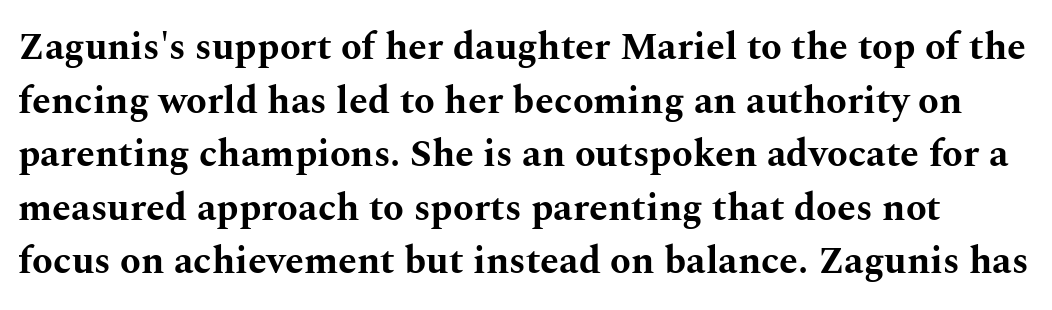
The face used here is rendered with its standard letterfit. Underline: absent. Observe the serifs anchoring each vertical stroke in this sample. Think of a printed novel: that variable character pitch is what you see here.
